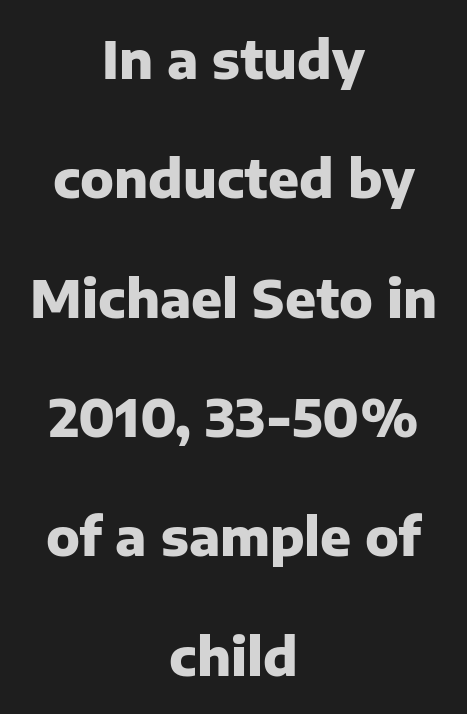
Q: Is the text bold? A: Yes.
Q: Is the text italic (slanted)? A: No, it is upright.
Q: Is the typeface a serif or a sans-serif typeface? A: Sans-serif.
Q: Is the text underlined? A: No.
Q: How is the paragraph aligned? A: Centered.
Q: Is the spacing between letters normal or unusually wide? A: Normal.
Q: Is the spacing between lines tight, normal or loose? A: Loose.
Q: Width (condensed, normal, or wide)? A: Normal.
Q: Stroke contrast? A: Low.
Q: x-height? A: Medium.
Q: Monospaced? A: No.
